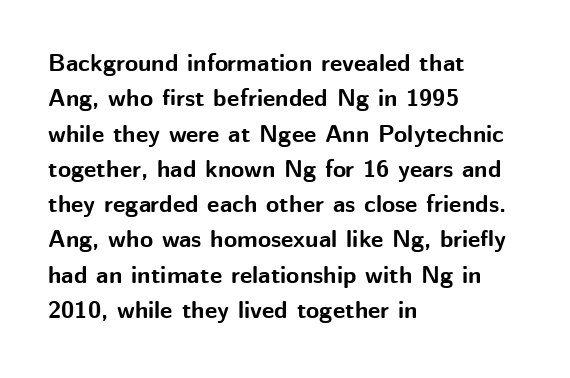
The baseline area is clear. Rendered with straight, roman letterforms. The face used here has the dense, thick strokes of a bold. One-word summary of the alignment: left.
